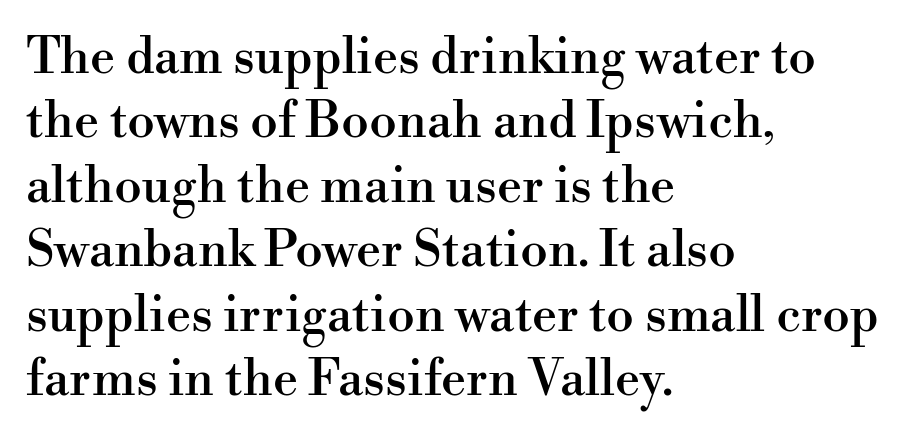
Q: Is the text italic (slanted)? A: No, it is upright.
Q: Is the typeface a serif or a sans-serif typeface? A: Serif.
Q: Is the text underlined? A: No.
Q: How is the paragraph aligned? A: Left-aligned.
Q: Is the spacing between letters normal or unusually wide? A: Normal.
Q: Is the spacing between lines tight, normal or loose? A: Normal.
Q: Width (condensed, normal, or wide)? A: Normal.
Q: Stroke contrast? A: High.
Q: x-height? A: Small.
Q: Monospaced? A: No.
